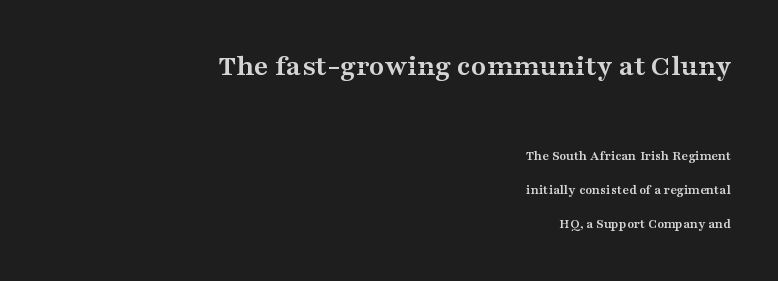
The image shows 31 px semibold, wide serif type, upright; set right-aligned, loose line spacing (2.43x), normal letter spacing, not underlined; the first (top) block is 2.21x larger; medium stroke contrast and a medium x-height.
